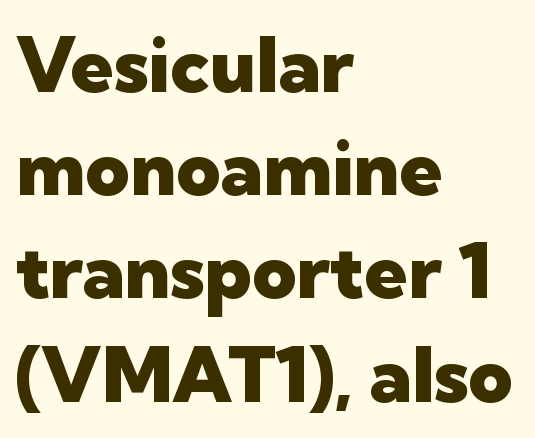
Q: Is the text bold? A: Yes.
Q: Is the text italic (slanted)? A: No, it is upright.
Q: Is the typeface a serif or a sans-serif typeface? A: Sans-serif.
Q: Is the text underlined? A: No.
Q: How is the paragraph aligned? A: Left-aligned.
Q: Is the spacing between letters normal or unusually wide? A: Normal.
Q: Is the spacing between lines tight, normal or loose? A: Normal.
Q: Width (condensed, normal, or wide)? A: Normal.
Q: Stroke contrast? A: Low.
Q: x-height? A: Medium.
Q: Monospaced? A: No.
